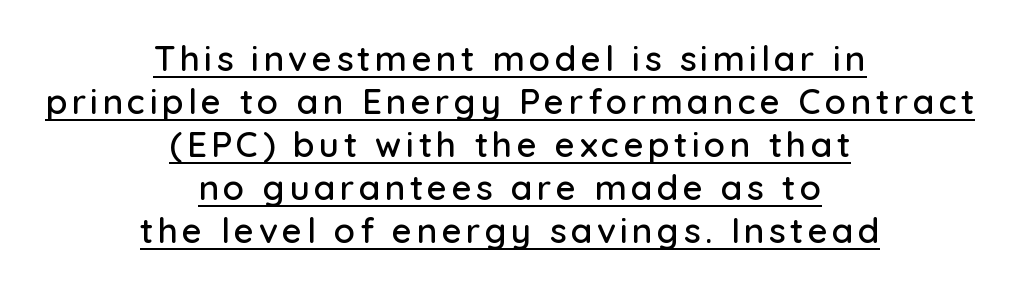
Q: Is the text italic (slanted)? A: No, it is upright.
Q: Is the typeface a serif or a sans-serif typeface? A: Sans-serif.
Q: Is the text underlined? A: Yes.
Q: How is the paragraph aligned? A: Centered.
Q: Width (condensed, normal, or wide)? A: Normal.
Q: Stroke contrast? A: Low.
Q: x-height? A: Medium.
Q: Monospaced? A: No.
